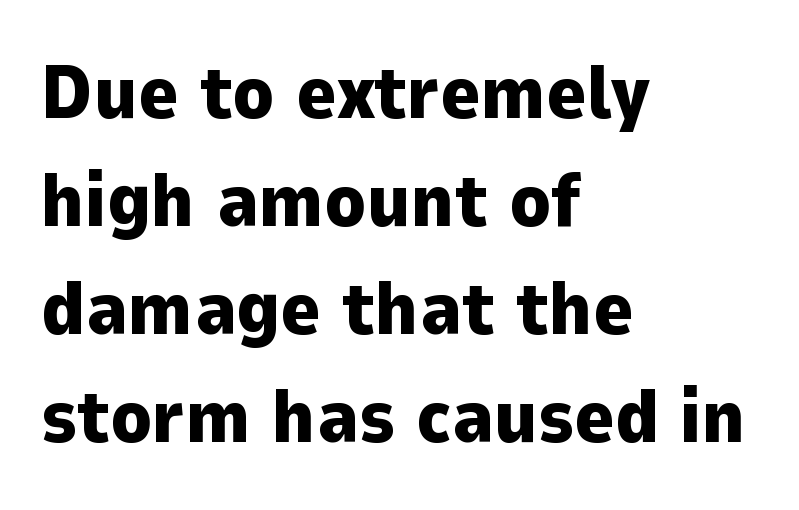
The image shows 76 px heavy sans-serif type, upright; set left-aligned, normal line spacing (1.42x), normal letter spacing, not underlined; low stroke contrast and a medium x-height.
